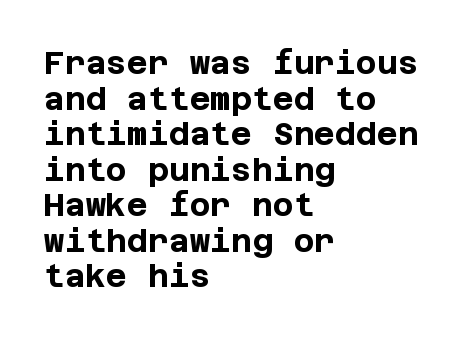
You'd pick this weight for a headline — it's a proper bold. Casual observation: everything's shoved over to the left. No feet cap the strokes, marking this as sans-serif type. There is no visible air inserted between adjacent glyphs. Any mark beneath the type? The region is blank. The rendering uses a small line-height, squeezing the rows.
